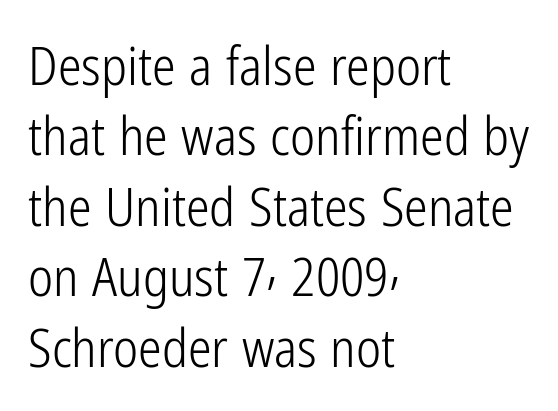
The characters are drawn with everyday or finer stroke widths. Check where the strokes stop: nothing finishes them off — pure sans. The text block is weighted toward the left margin, trailing off unevenly rightward. These lines are rendered in a variable-pitch font. Caption: standard tracking, unaltered. Letters rest on an invisible, unmarked baseline.
